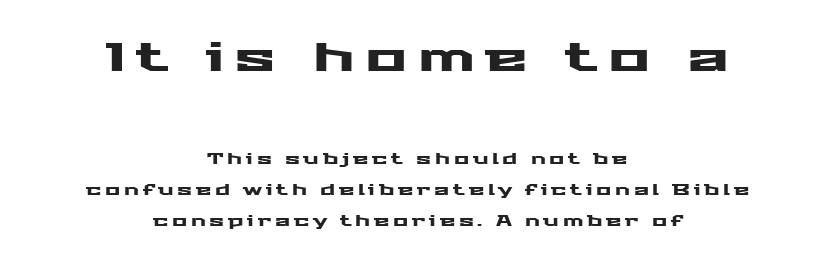
The paragraph has two soft edges and a firm central axis. The letters are spread apart with noticeably loose tracking. In this sample the first text group is rendered at the bigger scale. Note the varied advance widths — an 'i' is clearly narrower than an 'm'. The rendering uses a large line-height, opening up the rows.
